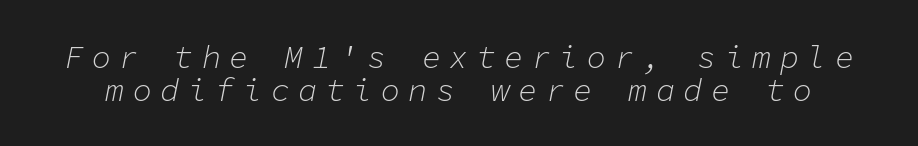
Plain, unruled lines of type. Fixed-width glyphs throughout — classic coding-font behaviour. A quiet, ordinary-to-light weight characterises the typeface. Tall strokes in this sample are angled rather than plumb. Someone cranked the tracking dial way up on this one.
